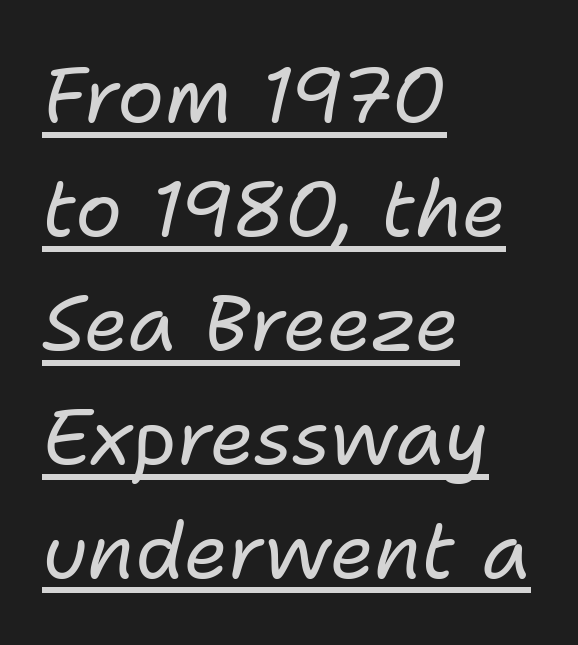
It's the slanting kind of type. These glyphs show unthickened strokes, regular width or finer. Spacing between characters is what you'd get straight out of the box. Descenders here cross a horizontal rule under the line. A typesetter would call this proportional, since set widths differ per character.
